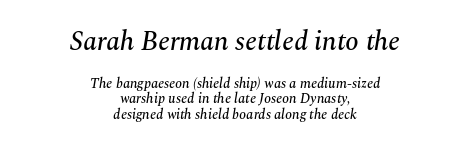
The face used here has a pronounced slope to its letters. A typesetter would call this leading minimal, almost set solid. Beneath every word, the page is bare. Visually, the top section dominates because its glyphs are scaled up. Honestly, the letter spacing is just normal — you wouldn't notice it. Reading down the block, each line starts at a different indent, mirrored at its end.
